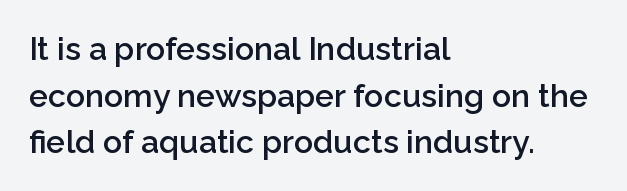
Q: Is the text bold? A: Semi-bold.
Q: Is the text italic (slanted)? A: No, it is upright.
Q: Is the typeface a serif or a sans-serif typeface? A: Sans-serif.
Q: Is the text underlined? A: No.
Q: How is the paragraph aligned? A: Left-aligned.
Q: Is the spacing between letters normal or unusually wide? A: Normal.
Q: Is the spacing between lines tight, normal or loose? A: Normal.
Q: Width (condensed, normal, or wide)? A: Normal.
Q: Stroke contrast? A: Low.
Q: x-height? A: Medium.
Q: Monospaced? A: No.
